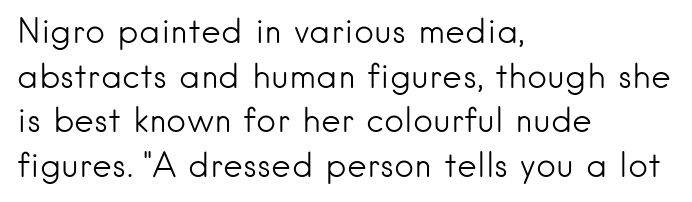
The image shows 34 px light sans-serif type, upright; set left-aligned, normal line spacing (1.31x), normal letter spacing, not underlined; low stroke contrast and a small x-height.
